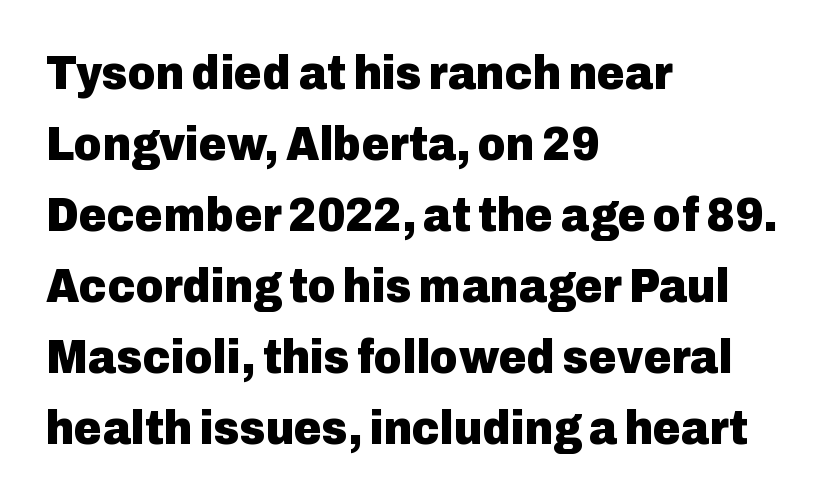
The image shows 48 px heavy sans-serif type, upright; set left-aligned, normal line spacing (1.48x), normal letter spacing, not underlined; low stroke contrast and a medium x-height.
